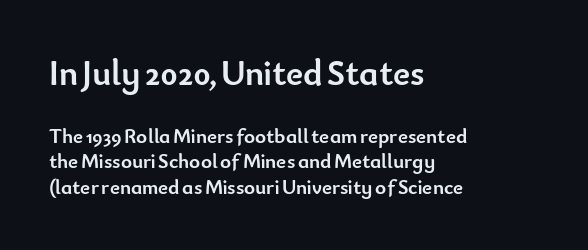
Q: Is the text bold? A: Yes.
Q: Is the text italic (slanted)? A: No, it is upright.
Q: Is the typeface a serif or a sans-serif typeface? A: Sans-serif.
Q: Is the text underlined? A: No.
Q: How is the paragraph aligned? A: Left-aligned.
Q: Is the spacing between letters normal or unusually wide? A: Normal.
Q: Which block of text is set in a larger size, the first (top) or the second (bottom)? A: The first (top) one.
Q: Width (condensed, normal, or wide)? A: Normal.
Q: Stroke contrast? A: Low.
Q: x-height? A: Small.
Q: Monospaced? A: No.
